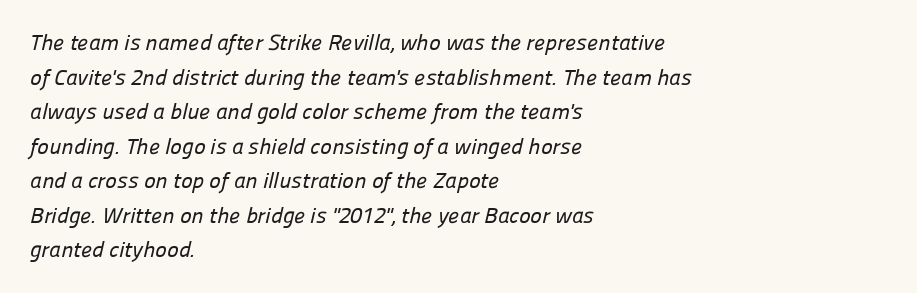
The space between consecutive lines is moderate. The type is set solid horizontally, with unmodified tracking. The passage is arranged the way most books set body copy — flush left. A bare baseline throughout the passage.
